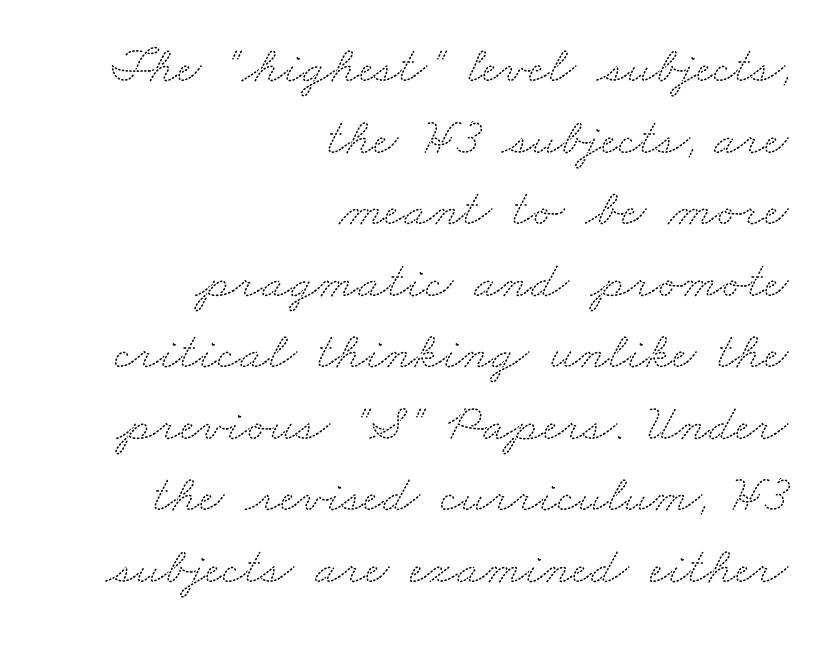
The image shows 53 px wide serif type; set right-aligned, normal line spacing (1.35x), normal letter spacing, not underlined; medium stroke contrast and a small x-height.
